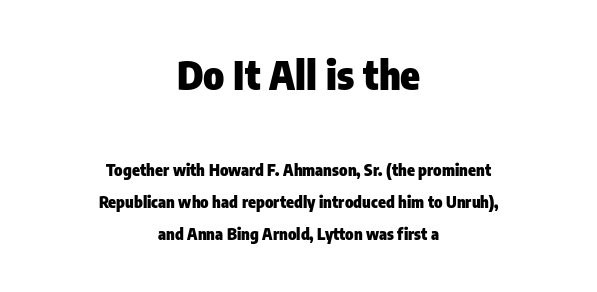
The image shows 40 px heavy, condensed sans-serif type, upright; set centered, loose line spacing (1.98x), normal letter spacing, not underlined; the first (top) block is 2.5x larger; low stroke contrast and a medium x-height.
